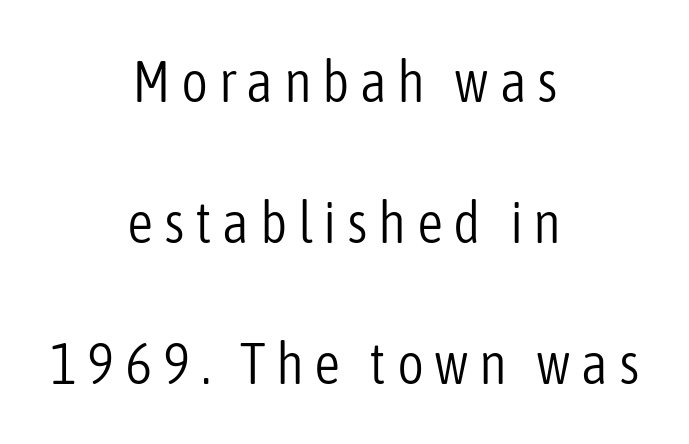
The glyphs in this specimen are sans serif. Ink coverage per letter is moderate at most. If you drew a line through each stem, it would be perfectly vertical. The designer dialed line spacing up above the default.
